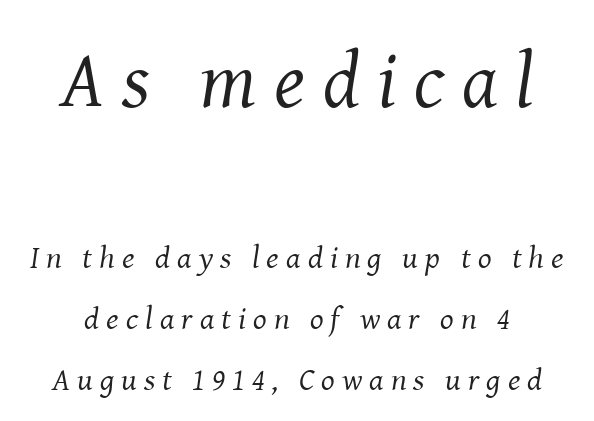
{"serif": "yes", "italic": "yes", "lean": "right", "slant_degrees": 8, "bold": "no", "weight": "regular", "width": "normal", "stroke_contrast": "medium", "x_height": "medium", "monospaced": "no", "underline": "no", "line_spacing": "loose", "line_spacing_ratio": 1.9, "letter_spacing": "wide", "letter_spacing_em": 0.22, "larger_block": "first", "size_ratio": 2.47, "glyph_px": 79}
